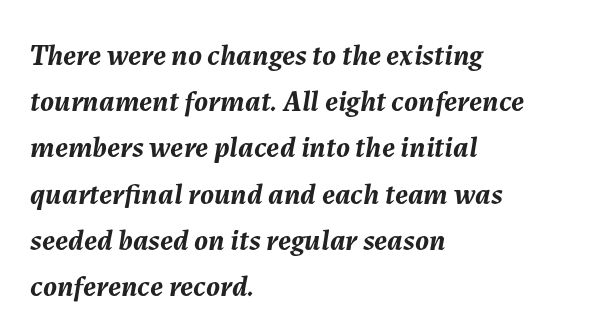
Line starts are locked; line ends wander. The passage shown is emphatically bold. Proportional: the letters do not fall into vertical columns. Each row of text sits above clean, open space. Glyph-to-glyph distance matches everyday printed text. This block has exactly the height ordinary leading produces.
